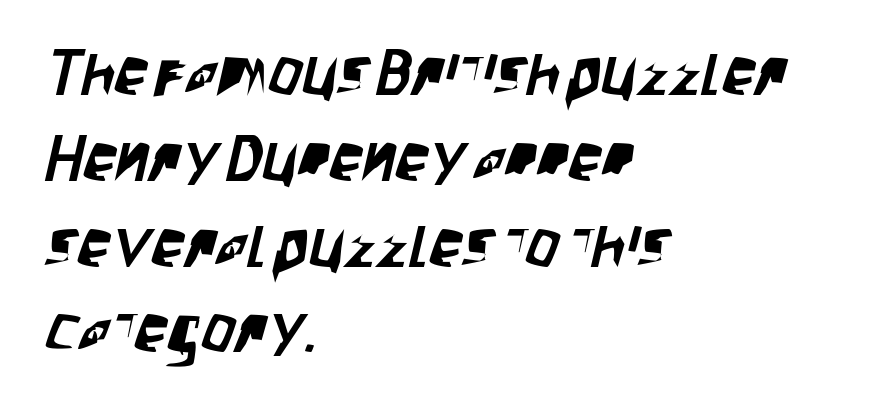
{"serif": "no", "width": "condensed", "stroke_contrast": "low", "x_height": "large", "monospaced": "no", "underline": "no", "align": "left", "line_spacing": "normal", "line_spacing_ratio": 1.3, "letter_spacing": "normal", "letter_spacing_em": 0.0, "glyph_px": 66}
